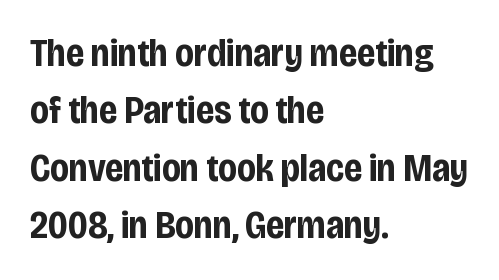
{"serif": "no", "italic": "no", "bold": "yes", "weight": "bold", "width": "condensed", "stroke_contrast": "low", "x_height": "large", "monospaced": "no", "underline": "no", "align": "left", "line_spacing": "normal", "line_spacing_ratio": 1.51, "letter_spacing": "normal", "letter_spacing_em": 0.0, "glyph_px": 38}
